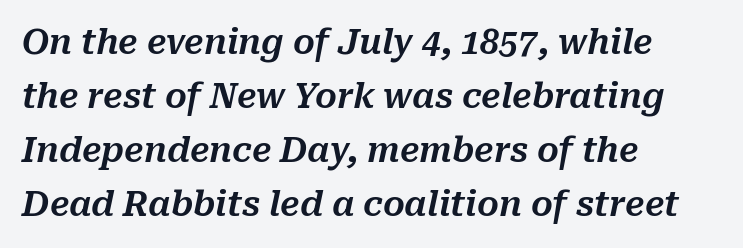
{"italic": "yes", "lean": "right", "slant_degrees": 10, "width": "normal", "stroke_contrast": "medium", "x_height": "medium", "monospaced": "no", "underline": "no", "align": "left", "line_spacing": "normal", "line_spacing_ratio": 1.59, "letter_spacing": "normal", "letter_spacing_em": 0.0, "glyph_px": 34}
